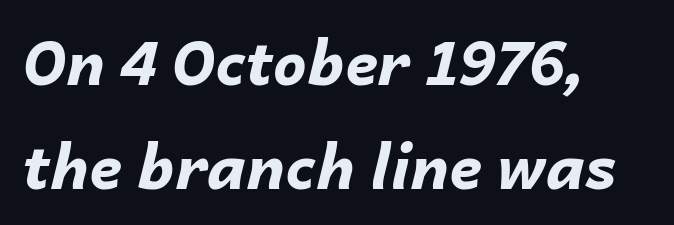
Q: Is the text bold? A: Yes.
Q: Is the text italic (slanted)? A: Yes, it leans right by about 14 degrees.
Q: Is the text underlined? A: No.
Q: How is the paragraph aligned? A: Left-aligned.
Q: Is the spacing between letters normal or unusually wide? A: Normal.
Q: Width (condensed, normal, or wide)? A: Normal.
Q: Stroke contrast? A: Low.
Q: x-height? A: Medium.
Q: Monospaced? A: No.
